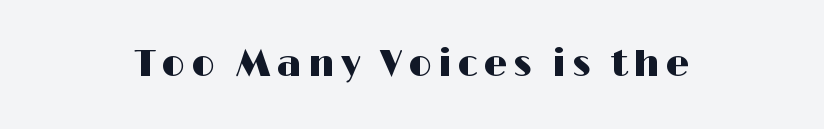
Just letters on the line, the space beneath them empty. A sans-serif font was chosen for this passage. Horizontally, the lines are justified to the midpoint only. Note the varied advance widths — an 'i' is clearly narrower than an 'm'. Ascenders rise straight up at ninety degrees.
